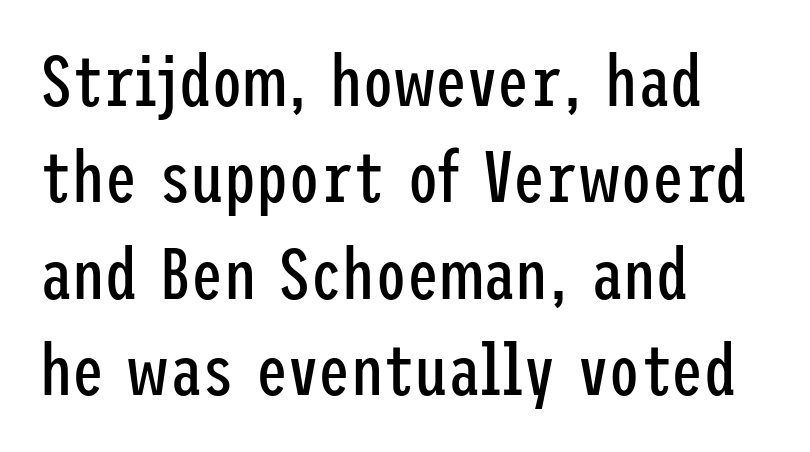
Q: Is the text bold? A: No.
Q: Is the text italic (slanted)? A: No, it is upright.
Q: Is the typeface a serif or a sans-serif typeface? A: Sans-serif.
Q: Is the text underlined? A: No.
Q: How is the paragraph aligned? A: Left-aligned.
Q: Is the spacing between letters normal or unusually wide? A: Normal.
Q: Is the spacing between lines tight, normal or loose? A: Normal.
Q: Width (condensed, normal, or wide)? A: Condensed.
Q: Stroke contrast? A: Low.
Q: x-height? A: Medium.
